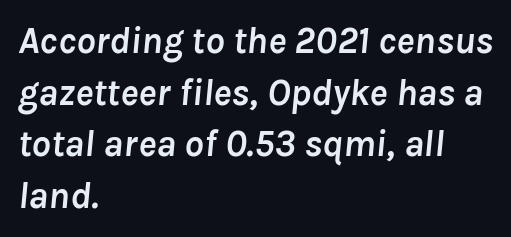
These lines carry a lot of weight — the face is fully bold. Slant detected: the letters are inclined. Short and long lines alike share a common starting point at left. Quick note: underline off. You could call the tracking neutral — neither tight nor loose. Honestly, the row spacing looks completely unremarkable.
